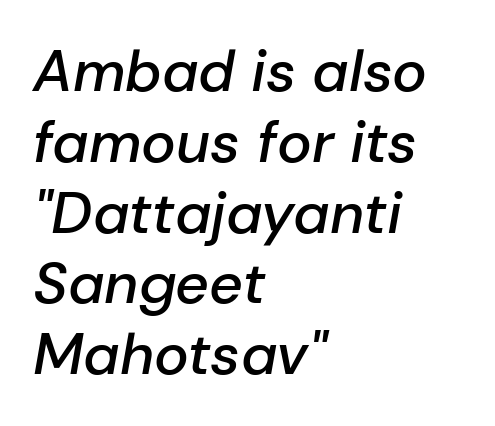
Q: Is the text bold? A: Semi-bold.
Q: Is the text italic (slanted)? A: Yes, it leans right by about 10 degrees.
Q: Is the text underlined? A: No.
Q: How is the paragraph aligned? A: Left-aligned.
Q: Is the spacing between letters normal or unusually wide? A: Normal.
Q: Width (condensed, normal, or wide)? A: Normal.
Q: Stroke contrast? A: Low.
Q: x-height? A: Medium.
Q: Monospaced? A: No.
